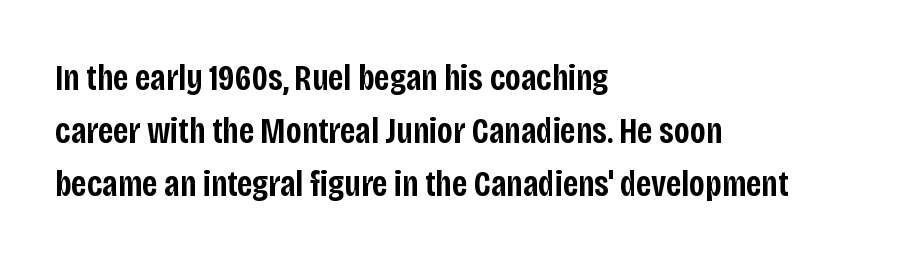
{"serif": "no", "italic": "no", "bold": "semi", "weight": "semibold", "width": "condensed", "stroke_contrast": "low", "x_height": "large", "monospaced": "no", "underline": "no", "align": "left", "line_spacing": "normal", "line_spacing_ratio": 1.43, "letter_spacing": "normal", "letter_spacing_em": 0.0, "glyph_px": 37}
